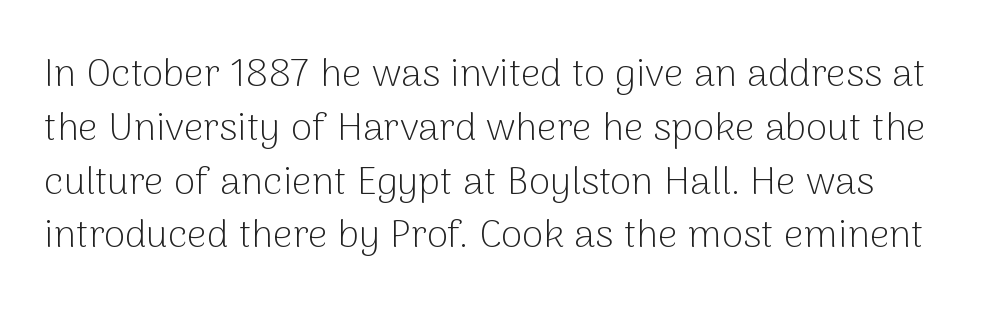
Q: Is the text bold? A: No.
Q: Is the text italic (slanted)? A: No, it is upright.
Q: Is the typeface a serif or a sans-serif typeface? A: Sans-serif.
Q: Is the text underlined? A: No.
Q: Is the spacing between letters normal or unusually wide? A: Normal.
Q: Is the spacing between lines tight, normal or loose? A: Normal.
Q: Width (condensed, normal, or wide)? A: Normal.
Q: Stroke contrast? A: Low.
Q: x-height? A: Medium.
Q: Monospaced? A: No.
